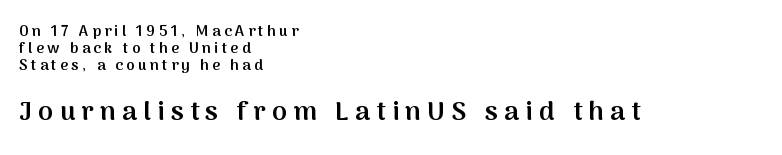
Leading: reduced. Scale increases going downward across the two blocks. It's the straight-up-and-down kind of type. The paragraph has a hard left edge and a soft right edge. Loose tracking; the words dissolve into strings of separated letters. Look at the stroke-to-counter ratio: somewhat heavy, a semibold.
